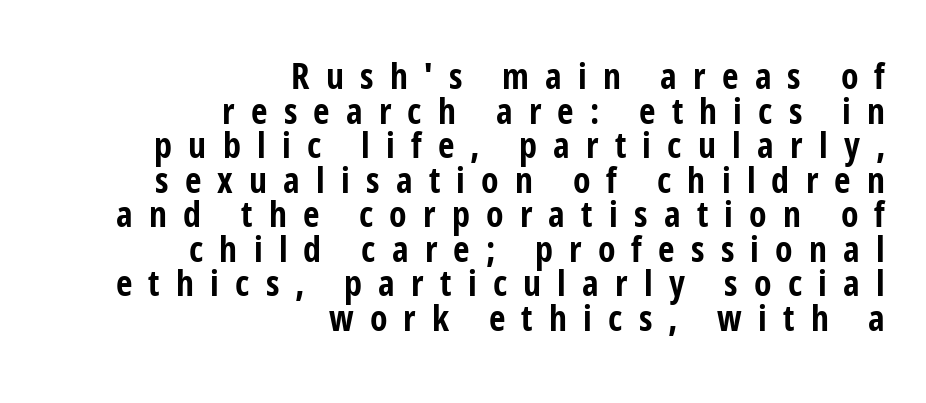
{"serif": "no", "italic": "no", "bold": "yes", "weight": "bold", "width": "condensed", "stroke_contrast": "low", "x_height": "medium", "monospaced": "no", "underline": "no", "align": "right", "line_spacing": "tight", "line_spacing_ratio": 0.96, "letter_spacing": "wide", "letter_spacing_em": 0.45, "glyph_px": 36}
